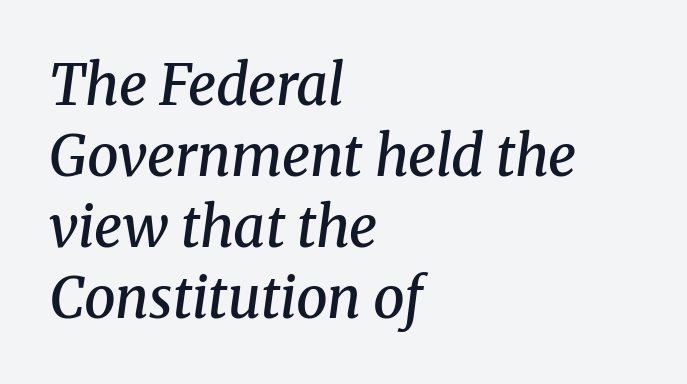
The image shows 56 px semibold serif type, italic (leaning right); set left-aligned, normal line spacing (1.27x), normal letter spacing, not underlined; medium stroke contrast and a medium x-height.
